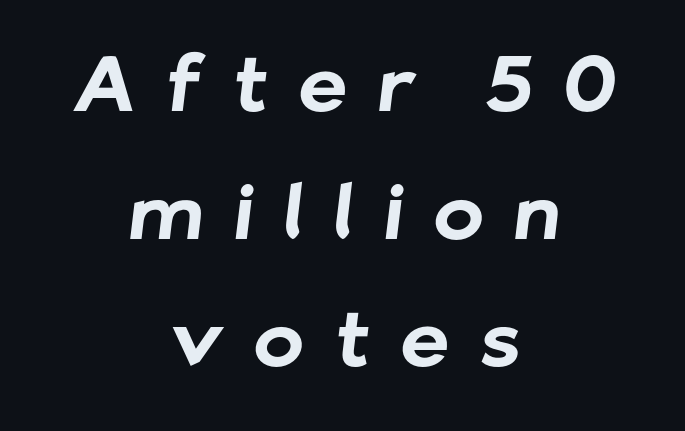
Spacing verdict: proportional, widths tailored to each character. Typographically, this falls in the sans-serif category. Is the type bold? Yes — the strokes are clearly thick and heavy. In terms of letterspacing, this is a distinctly airy, spread setting.
